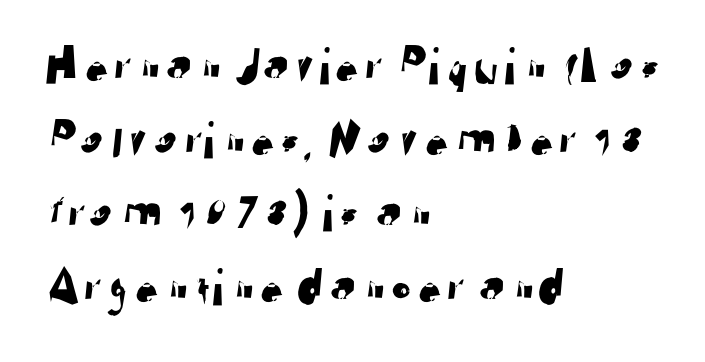
{"serif": "no", "width": "normal", "stroke_contrast": "low", "x_height": "medium", "monospaced": "no", "underline": "no", "align": "left", "line_spacing": "normal", "line_spacing_ratio": 1.39, "letter_spacing": "normal", "letter_spacing_em": 0.0, "glyph_px": 53}
